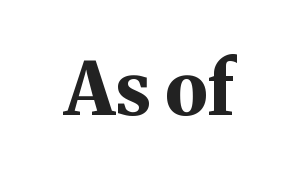
Q: Is the text bold? A: Yes.
Q: Is the text italic (slanted)? A: No, it is upright.
Q: Is the typeface a serif or a sans-serif typeface? A: Serif.
Q: Is the text underlined? A: No.
Q: Is the spacing between letters normal or unusually wide? A: Normal.
Q: Width (condensed, normal, or wide)? A: Normal.
Q: Stroke contrast? A: Medium.
Q: x-height? A: Medium.
Q: Monospaced? A: No.
